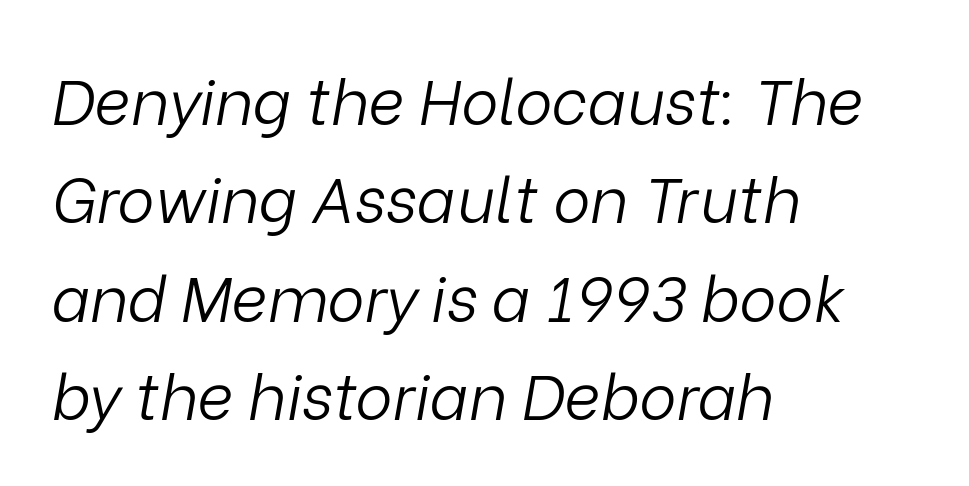
The image shows 63 px light type, italic (leaning right); set left-aligned, normal line spacing (1.56x), normal letter spacing, not underlined; low stroke contrast and a medium x-height.
